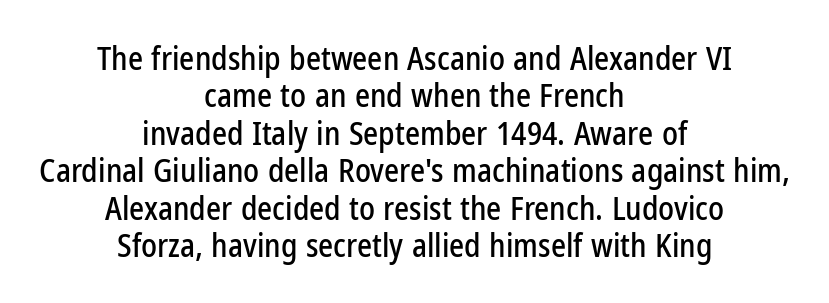
Q: Is the text italic (slanted)? A: No, it is upright.
Q: Is the typeface a serif or a sans-serif typeface? A: Sans-serif.
Q: Is the text underlined? A: No.
Q: How is the paragraph aligned? A: Centered.
Q: Is the spacing between letters normal or unusually wide? A: Normal.
Q: Width (condensed, normal, or wide)? A: Condensed.
Q: Stroke contrast? A: Low.
Q: x-height? A: Medium.
Q: Monospaced? A: No.
